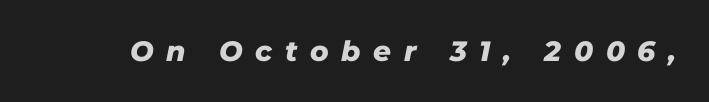
Q: Is the text bold? A: Yes.
Q: Is the text italic (slanted)? A: Yes, it leans right by about 11 degrees.
Q: Is the text underlined? A: No.
Q: Is the spacing between letters normal or unusually wide? A: Unusually wide.
Q: Width (condensed, normal, or wide)? A: Normal.
Q: Stroke contrast? A: Low.
Q: x-height? A: Medium.
Q: Monospaced? A: No.
